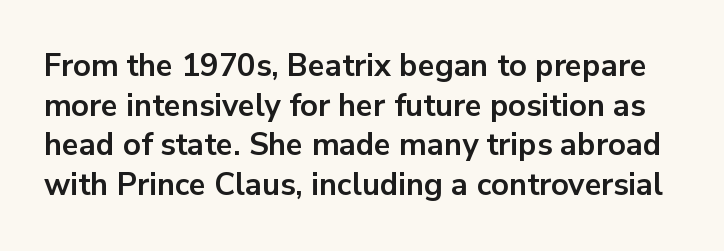
{"serif": "no", "italic": "no", "bold": "yes", "weight": "bold", "width": "normal", "stroke_contrast": "low", "x_height": "medium", "monospaced": "no", "underline": "no", "line_spacing": "normal", "line_spacing_ratio": 1.28, "letter_spacing": "normal", "letter_spacing_em": 0.0, "glyph_px": 31}
